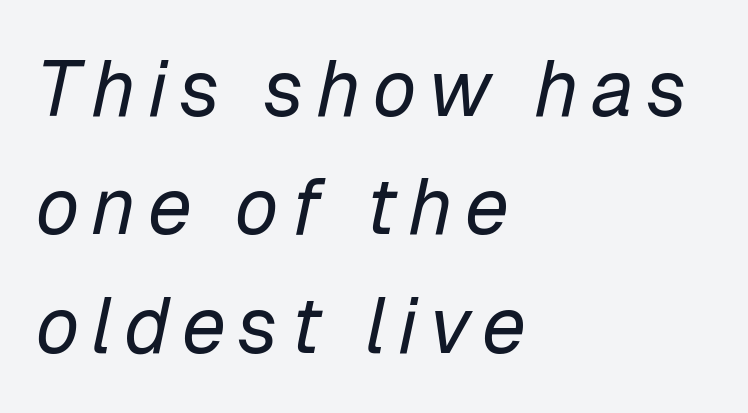
{"italic": "yes", "lean": "right", "slant_degrees": 12, "bold": "no", "weight": "regular", "width": "normal", "stroke_contrast": "low", "x_height": "medium", "monospaced": "no", "underline": "no", "align": "left", "line_spacing": "normal", "line_spacing_ratio": 1.5, "glyph_px": 79}
